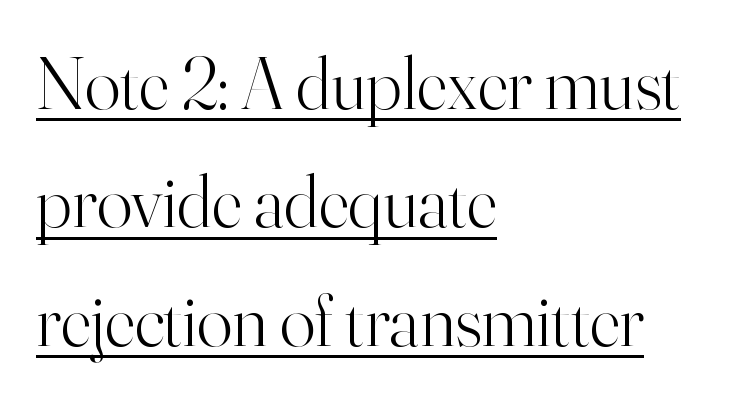
Q: Is the text bold? A: No.
Q: Is the text italic (slanted)? A: No, it is upright.
Q: Is the typeface a serif or a sans-serif typeface? A: Serif.
Q: Is the text underlined? A: Yes.
Q: How is the paragraph aligned? A: Left-aligned.
Q: Is the spacing between letters normal or unusually wide? A: Normal.
Q: Is the spacing between lines tight, normal or loose? A: Normal.
Q: Width (condensed, normal, or wide)? A: Normal.
Q: Stroke contrast? A: High.
Q: x-height? A: Small.
Q: Monospaced? A: No.
